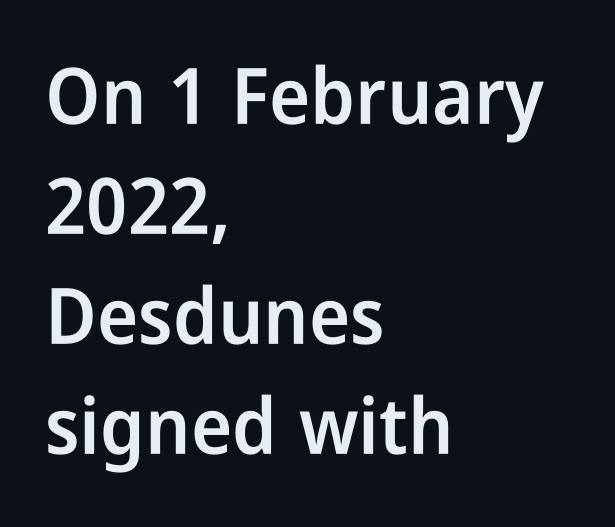
The image shows 78 px semibold, condensed sans-serif type, upright; set left-aligned, normal line spacing (1.41x), normal letter spacing, not underlined; low stroke contrast and a medium x-height.
